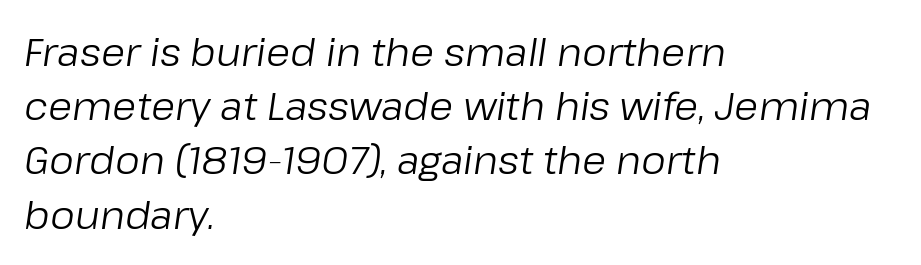
Q: Is the text bold? A: No.
Q: Is the text italic (slanted)? A: Yes, it leans right by about 8 degrees.
Q: Is the text underlined? A: No.
Q: How is the paragraph aligned? A: Left-aligned.
Q: Is the spacing between letters normal or unusually wide? A: Normal.
Q: Is the spacing between lines tight, normal or loose? A: Normal.
Q: Width (condensed, normal, or wide)? A: Normal.
Q: Stroke contrast? A: Low.
Q: x-height? A: Medium.
Q: Monospaced? A: No.
